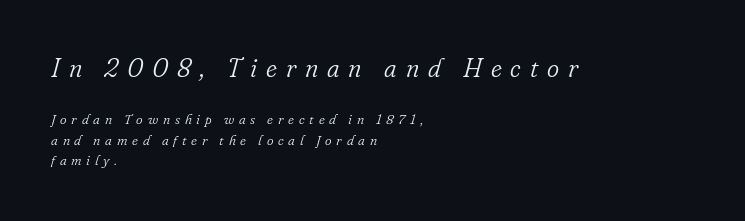
{"italic": "yes", "lean": "right", "slant_degrees": 16, "bold": "no", "underline": "no", "align": "left", "line_spacing": "normal", "line_spacing_ratio": 1.47, "letter_spacing": "wide", "letter_spacing_em": 0.34, "larger_block": "first", "size_ratio": 1.86, "glyph_px": 26}
